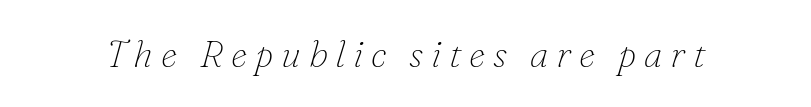
{"serif": "yes", "italic": "yes", "lean": "right", "slant_degrees": 16, "bold": "no", "weight": "thin", "width": "normal", "stroke_contrast": "low", "x_height": "small", "monospaced": "no", "underline": "no", "letter_spacing": "wide", "letter_spacing_em": 0.21, "glyph_px": 37}
